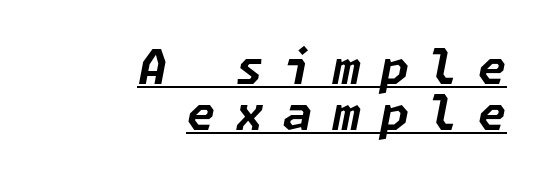
Regarding leading, the lines here are crowded together. What stands out about the letter spacing? Its width — letters are far apart. Looking at the ascenders, they clearly lean. The rendering uses a bold face; every stroke is thick and dark. Is the block centered? No — it sits flush against the right margin. In designer terms, the underline attribute is active on this setting.
